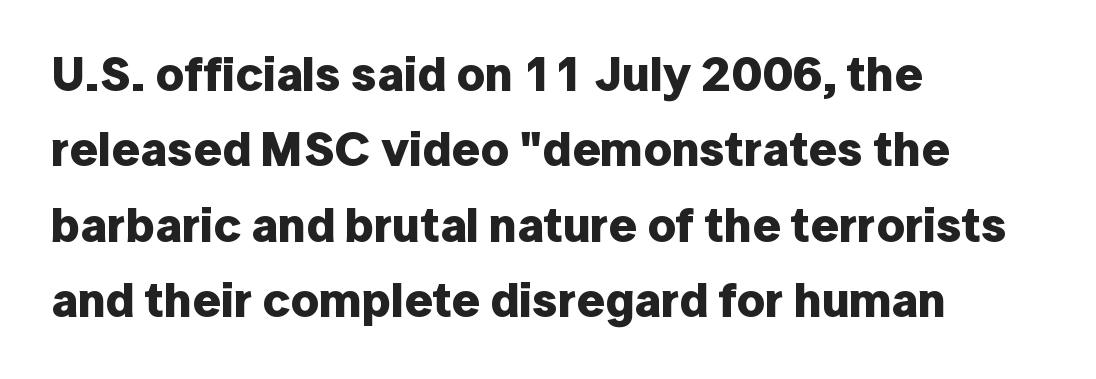
The image shows 49 px bold sans-serif type, upright; set left-aligned, normal line spacing (1.54x), normal letter spacing, not underlined; low stroke contrast and a medium x-height.
